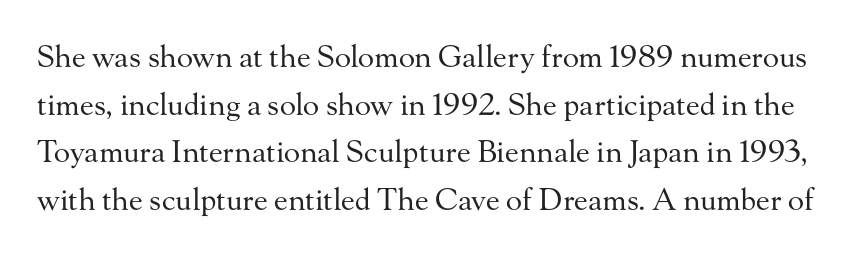
Decoration check: the copy has no underline. No extra ink here — the face is not bold. This block has exactly the height ordinary leading produces. The typography opts for an upright posture over an oblique one. Serif or sans? Serif — the stroke terminals have little feet.
